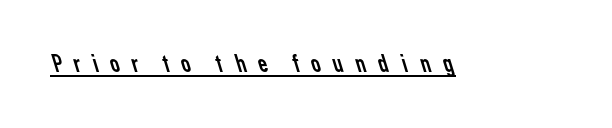
{"bold": "no", "underline": "yes", "letter_spacing": "wide", "letter_spacing_em": 0.34, "glyph_px": 27}
